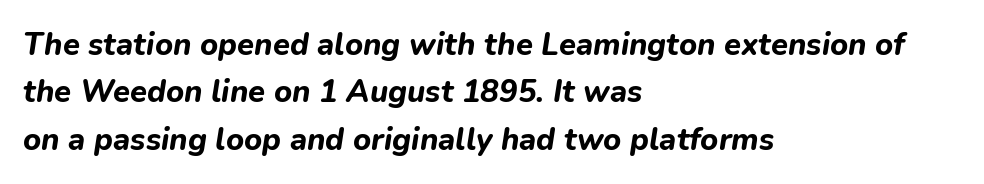
{"italic": "yes", "lean": "right", "slant_degrees": 9, "bold": "yes", "weight": "bold", "width": "normal", "stroke_contrast": "low", "x_height": "medium", "monospaced": "no", "underline": "no", "align": "left", "line_spacing": "normal", "line_spacing_ratio": 1.53, "letter_spacing": "normal", "letter_spacing_em": 0.0, "glyph_px": 31}
